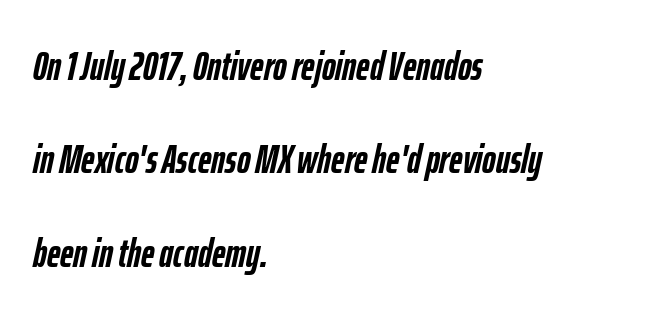
The image shows 41 px semibold, condensed type, italic (leaning right); set left-aligned, loose line spacing (2.28x), normal letter spacing, not underlined; low stroke contrast and a medium x-height.
